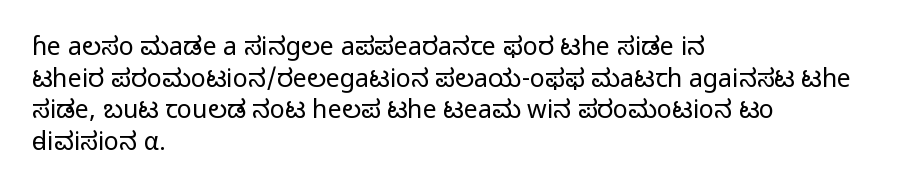
Q: Is the text bold? A: No.
Q: Is the text italic (slanted)? A: No, it is upright.
Q: Is the text underlined? A: No.
Q: How is the paragraph aligned? A: Left-aligned.
Q: Is the spacing between letters normal or unusually wide? A: Normal.
Q: Is the spacing between lines tight, normal or loose? A: Normal.
